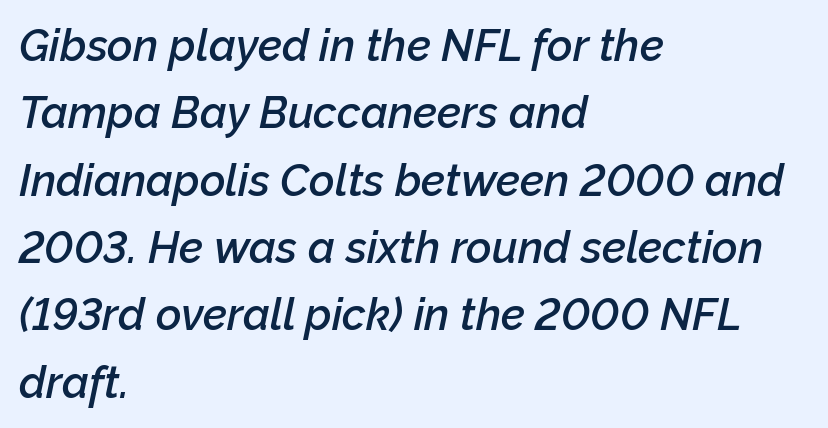
The image shows 44 px semibold type, italic (leaning right); set left-aligned, normal line spacing (1.53x), normal letter spacing, not underlined; low stroke contrast and a medium x-height.
